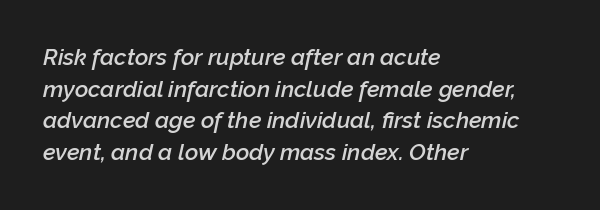
Q: Is the text bold? A: Semi-bold.
Q: Is the text italic (slanted)? A: Yes, it leans right by about 12 degrees.
Q: Is the text underlined? A: No.
Q: How is the paragraph aligned? A: Left-aligned.
Q: Is the spacing between letters normal or unusually wide? A: Normal.
Q: Is the spacing between lines tight, normal or loose? A: Normal.
